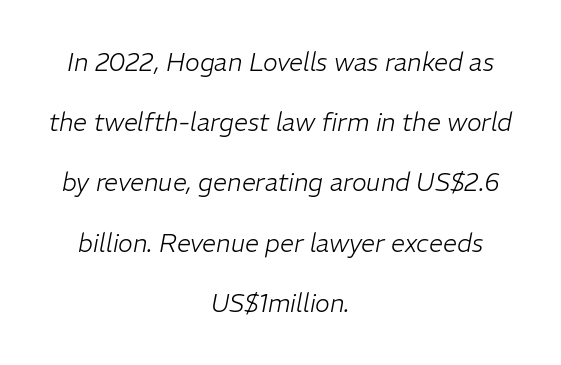
{"italic": "yes", "lean": "right", "slant_degrees": 11, "bold": "no", "underline": "no", "align": "center", "line_spacing": "loose", "line_spacing_ratio": 2.41, "letter_spacing": "normal", "letter_spacing_em": 0.0, "glyph_px": 25}
